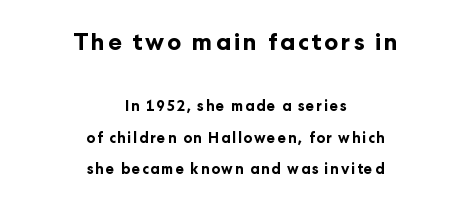
The image shows 23 px bold type, upright; set centered, loose line spacing (2.25x), not underlined; the first (top) block is 1.64x larger.
